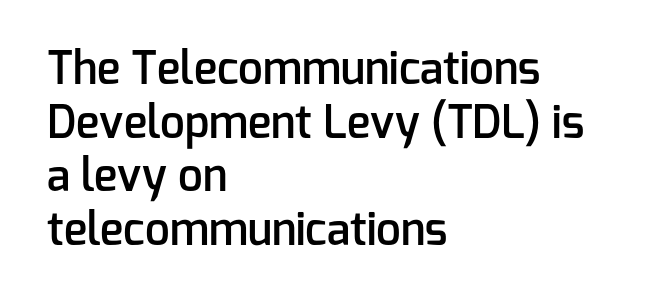
Nobody touched the tracking dial on this one. Quick note: underline off. Stroke thickness is moderately raised; the sample reads as semibold. Spacing verdict: proportional, widths tailored to each character. Nothing sits at the stroke ends, so this counts as sans-serif. These lines stack with their left ends in a neat column.
